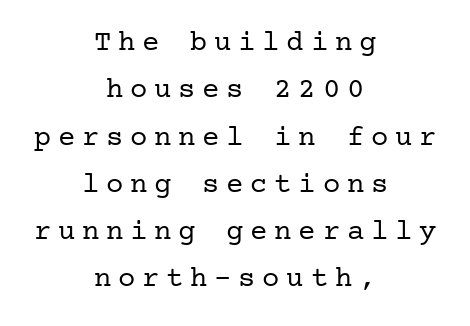
When letters stand straight like this, we call the style roman or upright. The face used here is rendered with a markedly widened letterfit. The rag falls on both sides of this text block equally. Each row of text sits above clean, open space.
